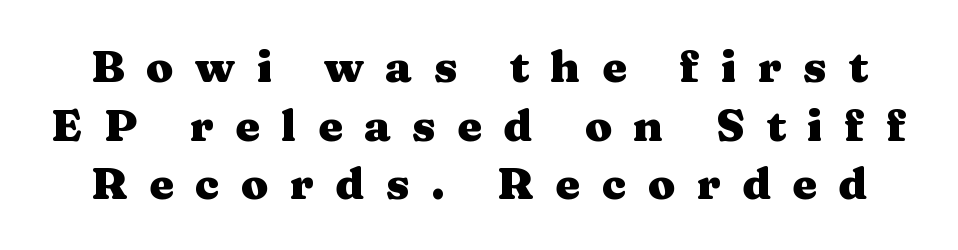
The image shows 44 px heavy, wide serif type, upright; set normal line spacing (1.33x), unusually wide letter spacing (+0.49 em), not underlined; medium stroke contrast and a medium x-height.
